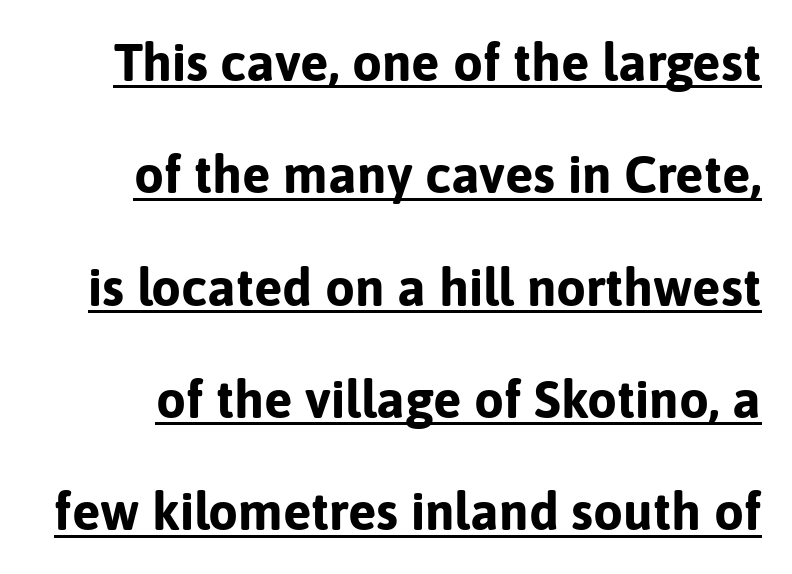
{"serif": "no", "italic": "no", "bold": "yes", "weight": "bold", "width": "normal", "stroke_contrast": "low", "x_height": "medium", "monospaced": "no", "underline": "yes", "line_spacing": "loose", "line_spacing_ratio": 2.12, "letter_spacing": "normal", "letter_spacing_em": 0.0, "glyph_px": 53}
